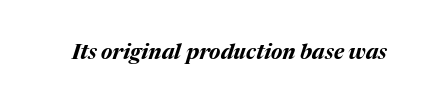
The image shows 21 px bold type, italic (leaning right); set normal letter spacing, not underlined.
